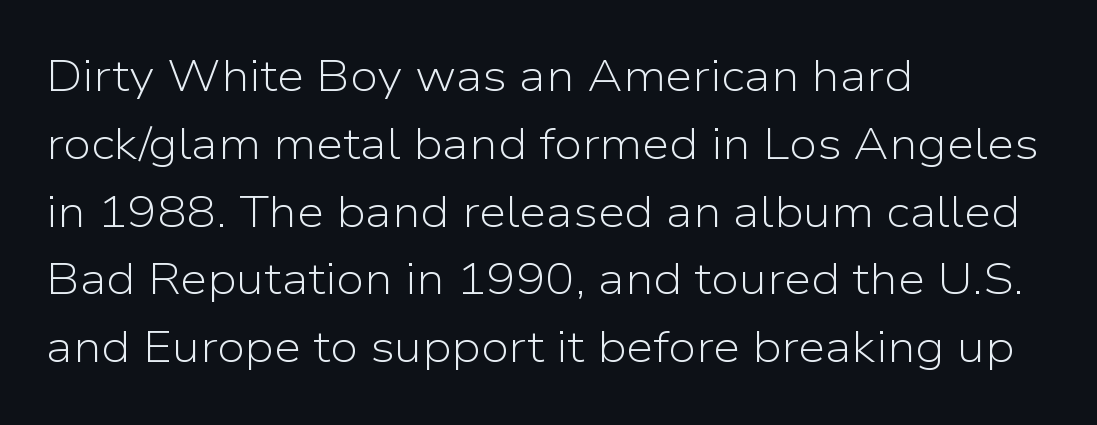
Casual observation: everything's shoved over to the left. The line texture is even and compact thanks to regular tracking. You can tell it's not italic because the verticals are truly vertical. The font is comparable to plain body text, perhaps lighter. Descender tails drop into unmarked territory. Each letter keeps its own natural width here, so spacing adapts to shape.
